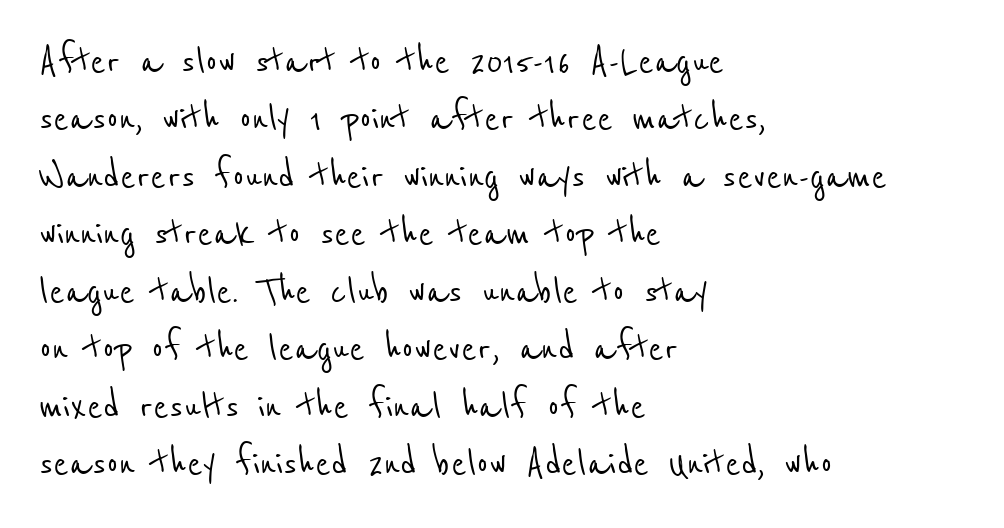
These lines sit exactly where default settings would place them. Nobody touched the tracking dial on this one. The passage shown is typed in a proportional face where columns would drift. Type without underlining.
